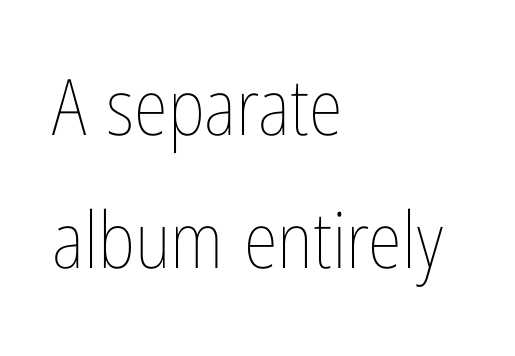
{"italic": "no", "bold": "no", "weight": "thin", "width": "condensed", "stroke_contrast": "low", "x_height": "medium", "monospaced": "no", "underline": "no", "align": "left", "line_spacing": "normal", "line_spacing_ratio": 1.7, "letter_spacing": "normal", "letter_spacing_em": 0.0, "glyph_px": 78}
